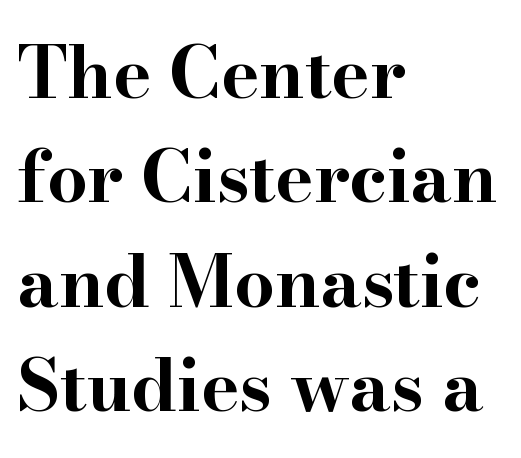
{"serif": "yes", "italic": "no", "bold": "yes", "weight": "bold", "width": "wide", "stroke_contrast": "high", "x_height": "small", "monospaced": "no", "underline": "no", "align": "left", "line_spacing": "normal", "line_spacing_ratio": 1.45, "letter_spacing": "normal", "letter_spacing_em": 0.0, "glyph_px": 72}
